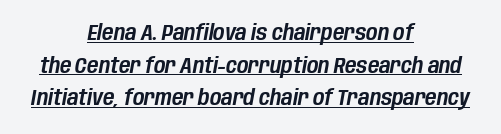
{"italic": "yes", "lean": "right", "slant_degrees": 10, "underline": "yes", "align": "center", "line_spacing": "normal", "line_spacing_ratio": 1.48, "letter_spacing": "normal", "letter_spacing_em": 0.0, "glyph_px": 22}
